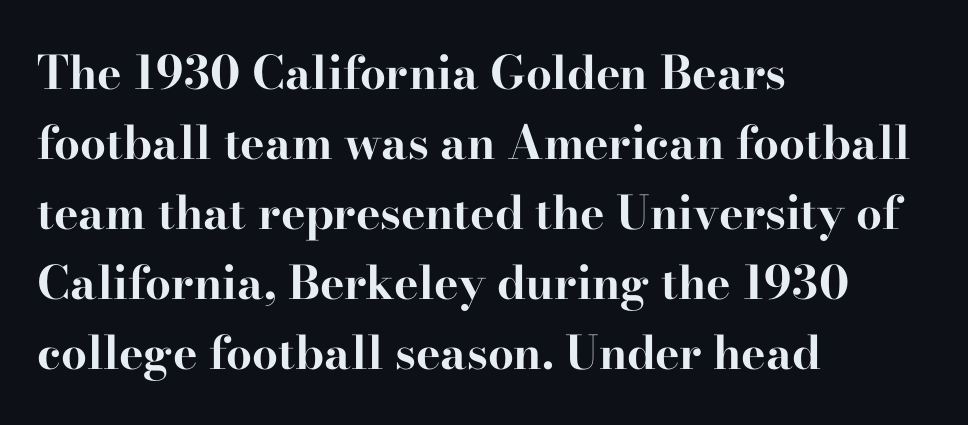
The image shows 46 px bold, wide serif type, upright; set left-aligned, normal line spacing (1.52x), normal letter spacing, not underlined; high stroke contrast and a small x-height.
